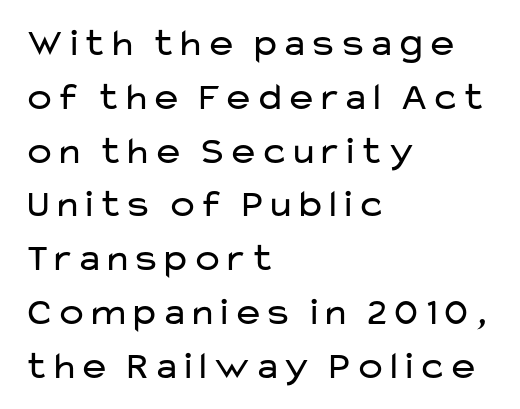
Q: Is the text bold? A: No.
Q: Is the text italic (slanted)? A: No, it is upright.
Q: Is the typeface a serif or a sans-serif typeface? A: Sans-serif.
Q: Is the text underlined? A: No.
Q: How is the paragraph aligned? A: Left-aligned.
Q: Is the spacing between letters normal or unusually wide? A: Normal.
Q: Is the spacing between lines tight, normal or loose? A: Normal.
Q: Width (condensed, normal, or wide)? A: Wide.
Q: Stroke contrast? A: Low.
Q: x-height? A: Medium.
Q: Monospaced? A: No.
